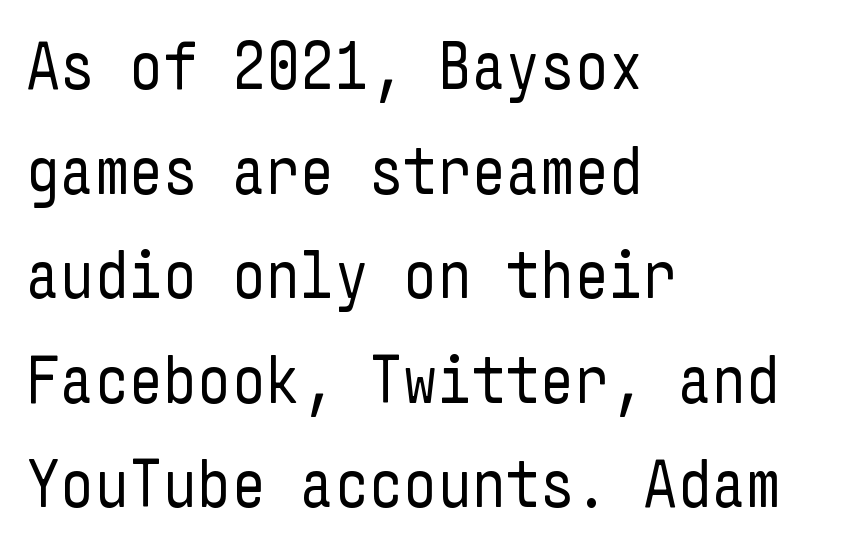
The image shows 67 px regular-weight, condensed sans-serif type, upright; set left-aligned, normal line spacing (1.56x), normal letter spacing, not underlined; low stroke contrast and a medium x-height.
